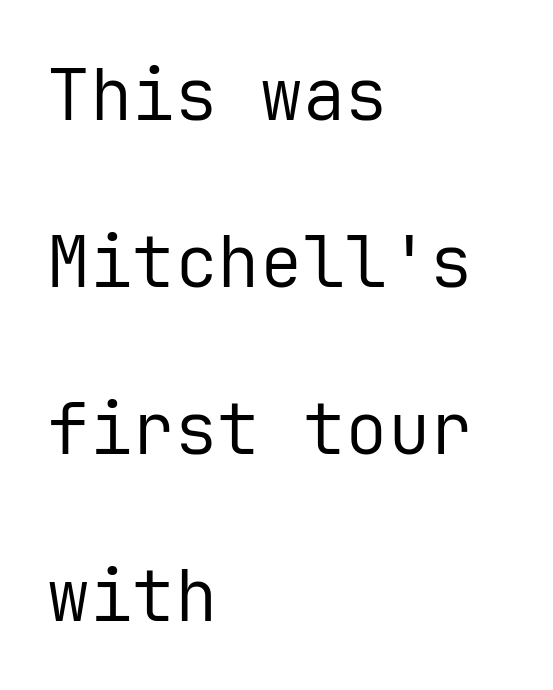
The image shows 71 px regular-weight sans-serif type, upright, monospaced; set left-aligned, loose line spacing (2.35x), normal letter spacing, not underlined; low stroke contrast and a medium x-height.
